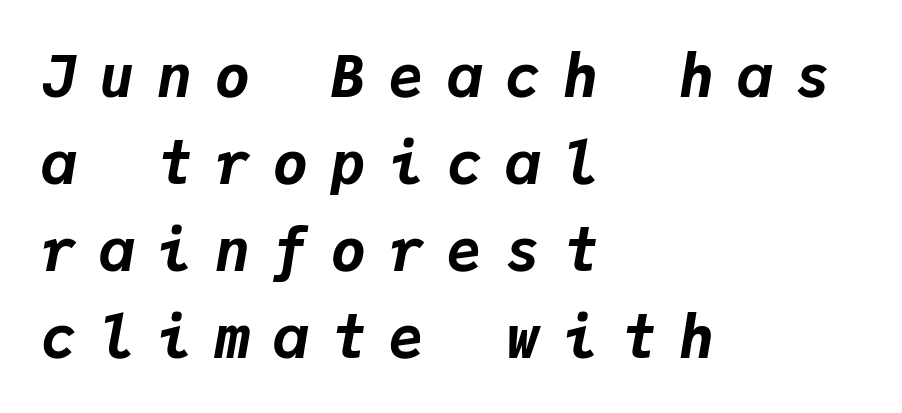
The image shows 58 px bold type, italic (leaning right), monospaced; set left-aligned, normal line spacing (1.5x), unusually wide letter spacing (+0.4 em), not underlined; low stroke contrast and a medium x-height.
